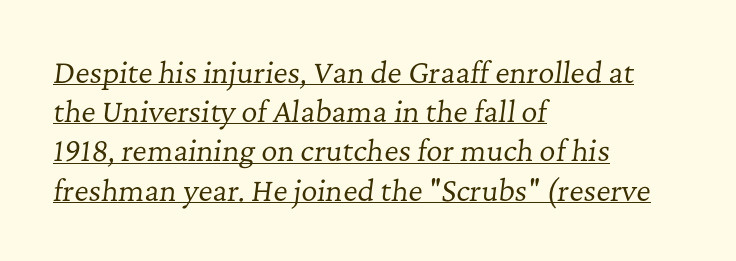
You could not count columns in this text — the font is proportionally spaced. Underlined type. Caption: face not bold, strokes unweighted. A typesetter would mark this as italic. To sum up the face: it has serifs. This sample uses plain, unmodified letter spacing.
